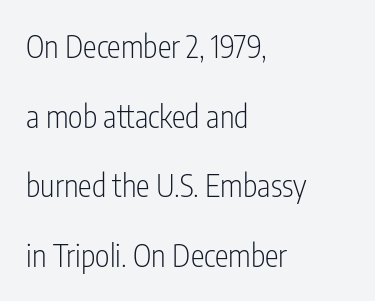
The image shows 31 px light, condensed sans-serif type, upright; set left-aligned, loose line spacing (2.25x), normal letter spacing, not underlined; low stroke contrast and a medium x-height.
